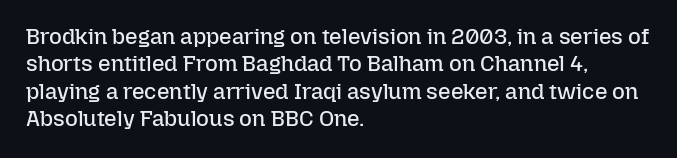
Q: Is the text bold? A: No.
Q: Is the text italic (slanted)? A: No, it is upright.
Q: Is the text underlined? A: No.
Q: How is the paragraph aligned? A: Left-aligned.
Q: Is the spacing between letters normal or unusually wide? A: Normal.
Q: Is the spacing between lines tight, normal or loose? A: Normal.
